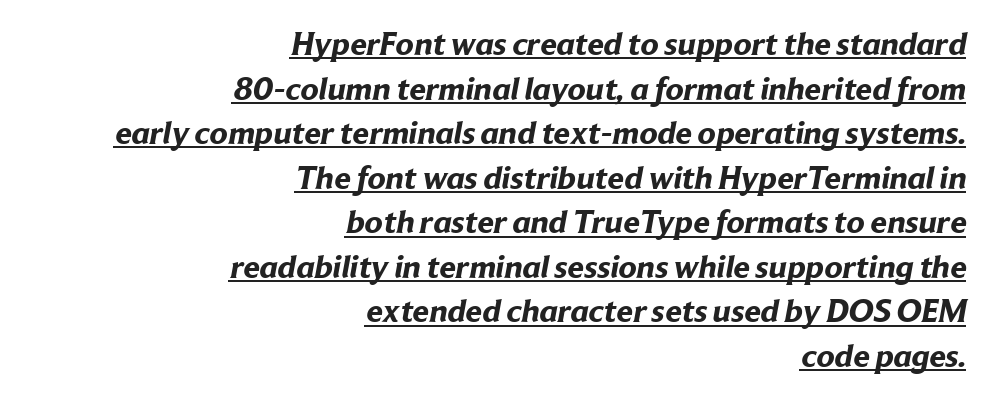
{"serif": "no", "bold": "yes", "weight": "bold", "width": "normal", "stroke_contrast": "low", "x_height": "medium", "monospaced": "no", "underline": "yes", "align": "right", "line_spacing": "normal", "line_spacing_ratio": 1.35, "letter_spacing": "normal", "letter_spacing_em": 0.0, "glyph_px": 33}
